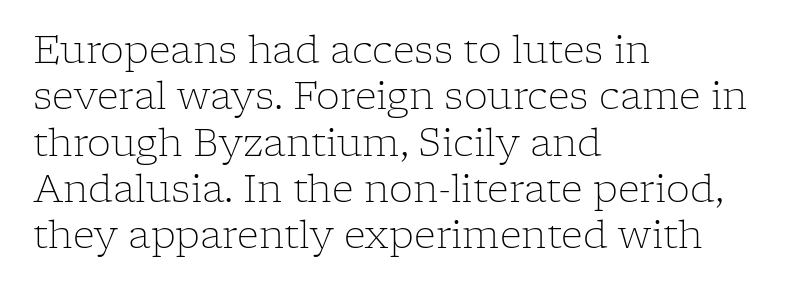
Q: Is the text bold? A: No.
Q: Is the text italic (slanted)? A: No, it is upright.
Q: Is the typeface a serif or a sans-serif typeface? A: Serif.
Q: Is the text underlined? A: No.
Q: How is the paragraph aligned? A: Left-aligned.
Q: Is the spacing between letters normal or unusually wide? A: Normal.
Q: Width (condensed, normal, or wide)? A: Normal.
Q: Stroke contrast? A: Low.
Q: x-height? A: Medium.
Q: Monospaced? A: No.
